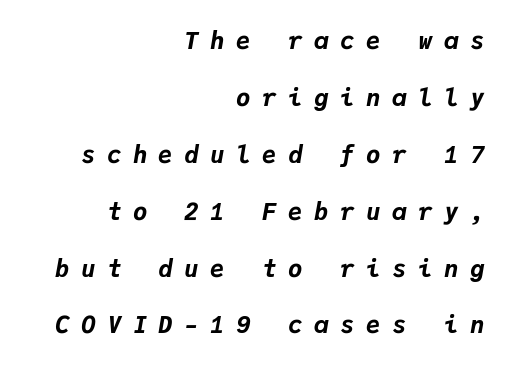
The image shows 24 px bold type, italic (leaning right); set right-aligned, loose line spacing (2.37x), unusually wide letter spacing (+0.48 em), not underlined.
